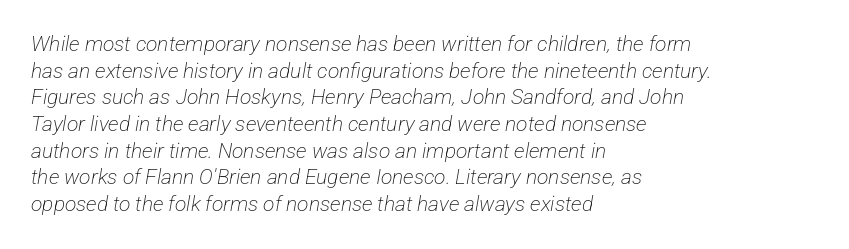
{"bold": "no", "underline": "no", "align": "left", "line_spacing": "normal", "line_spacing_ratio": 1.27, "letter_spacing": "normal", "letter_spacing_em": 0.0, "glyph_px": 21}
